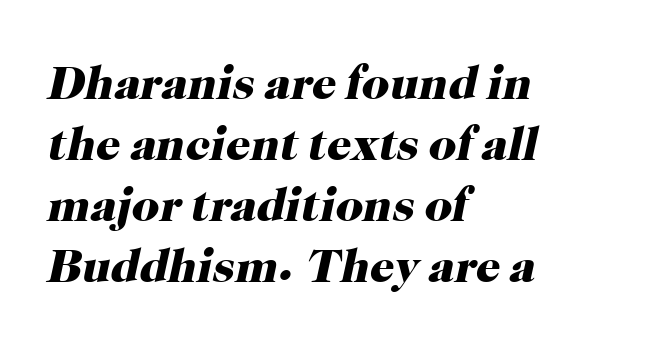
Q: Is the text bold? A: Yes.
Q: Is the text italic (slanted)? A: Yes, it leans right by about 12 degrees.
Q: Is the typeface a serif or a sans-serif typeface? A: Serif.
Q: Is the text underlined? A: No.
Q: How is the paragraph aligned? A: Left-aligned.
Q: Is the spacing between letters normal or unusually wide? A: Normal.
Q: Is the spacing between lines tight, normal or loose? A: Normal.
Q: Width (condensed, normal, or wide)? A: Normal.
Q: Stroke contrast? A: High.
Q: x-height? A: Medium.
Q: Monospaced? A: No.
